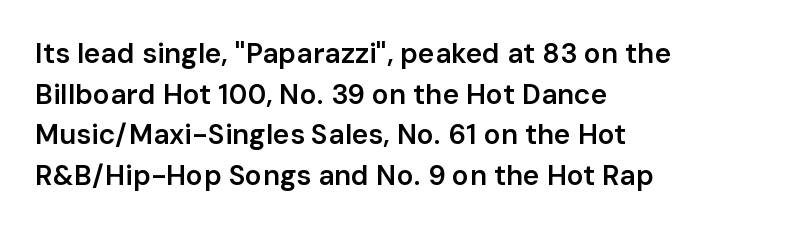
Q: Is the text bold? A: Semi-bold.
Q: Is the text italic (slanted)? A: No, it is upright.
Q: Is the typeface a serif or a sans-serif typeface? A: Sans-serif.
Q: Is the text underlined? A: No.
Q: How is the paragraph aligned? A: Left-aligned.
Q: Is the spacing between letters normal or unusually wide? A: Normal.
Q: Is the spacing between lines tight, normal or loose? A: Normal.
Q: Width (condensed, normal, or wide)? A: Normal.
Q: Stroke contrast? A: Low.
Q: x-height? A: Medium.
Q: Monospaced? A: No.
